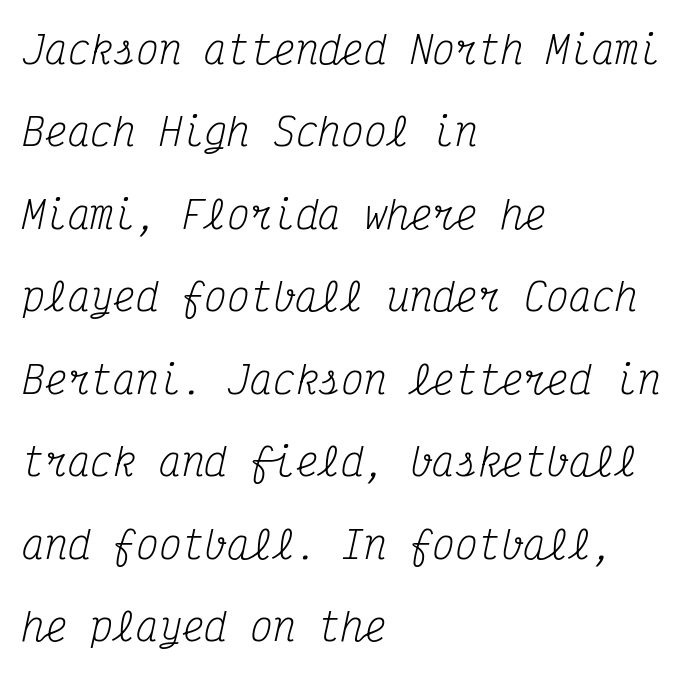
{"serif": "yes", "italic": "yes", "lean": "right", "slant_degrees": 12, "bold": "no", "weight": "regular", "width": "condensed", "stroke_contrast": "medium", "x_height": "medium", "monospaced": "yes", "underline": "no", "align": "left", "line_spacing": "loose", "line_spacing_ratio": 2.17, "letter_spacing": "normal", "letter_spacing_em": 0.0, "glyph_px": 38}
